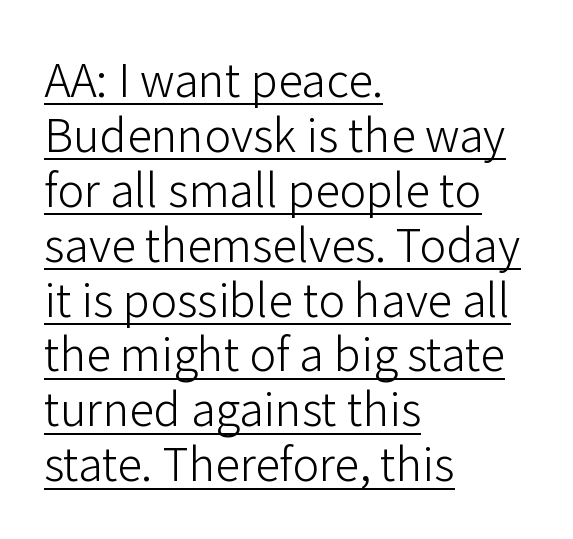
The image shows 45 px light sans-serif type, upright; set left-aligned, line spacing 1.22x, normal letter spacing, underlined; low stroke contrast and a medium x-height.
